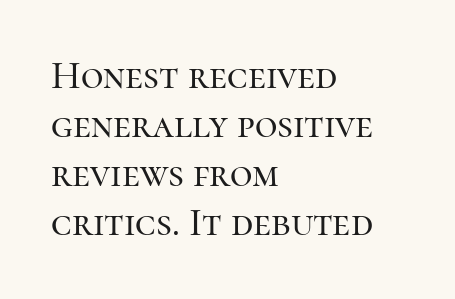
{"serif": "yes", "italic": "no", "width": "normal", "stroke_contrast": "high", "x_height": "medium", "monospaced": "no", "underline": "no", "align": "left", "line_spacing": "normal", "line_spacing_ratio": 1.26, "letter_spacing": "normal", "letter_spacing_em": 0.0, "glyph_px": 39}
